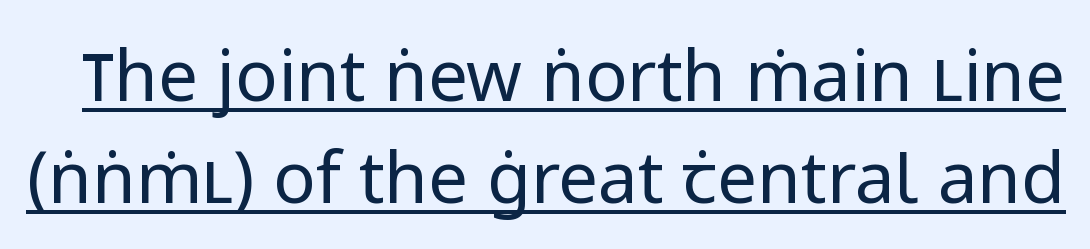
Q: Is the text bold? A: No.
Q: Is the text italic (slanted)? A: No, it is upright.
Q: Is the typeface a serif or a sans-serif typeface? A: Sans-serif.
Q: Is the text underlined? A: Yes.
Q: Is the spacing between letters normal or unusually wide? A: Normal.
Q: Is the spacing between lines tight, normal or loose? A: Normal.
Q: Width (condensed, normal, or wide)? A: Normal.
Q: Stroke contrast? A: Low.
Q: x-height? A: Medium.
Q: Monospaced? A: No.
